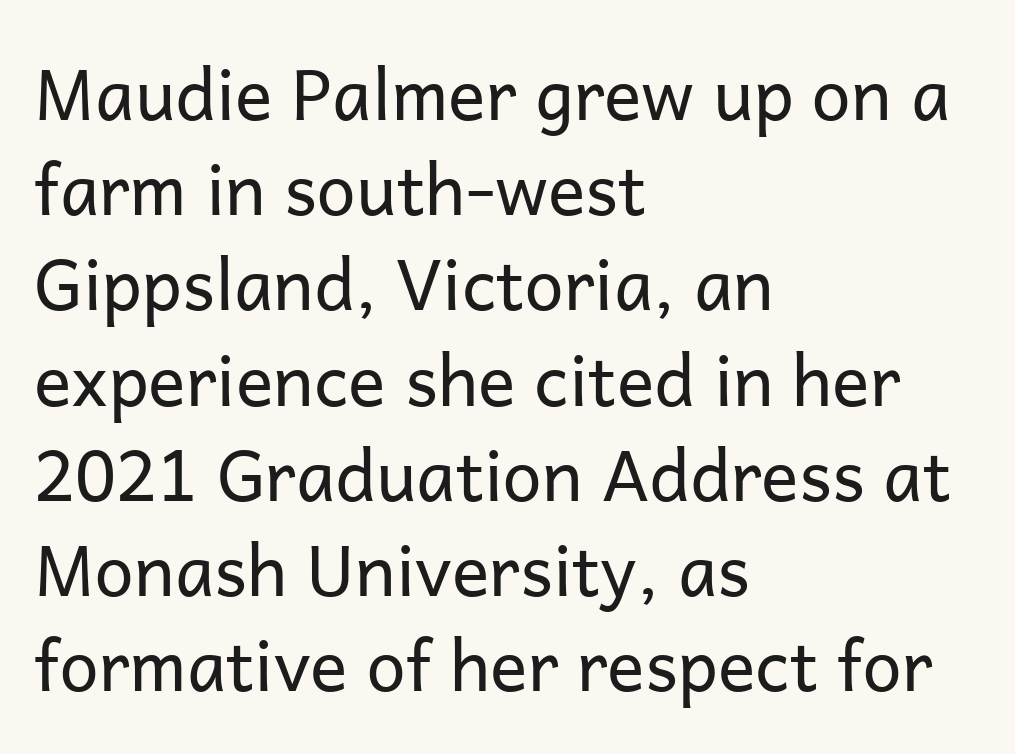
{"serif": "no", "italic": "no", "bold": "no", "weight": "regular", "width": "normal", "stroke_contrast": "low", "x_height": "medium", "monospaced": "no", "underline": "no", "align": "left", "line_spacing": "normal", "line_spacing_ratio": 1.36, "letter_spacing": "normal", "letter_spacing_em": 0.0, "glyph_px": 70}
